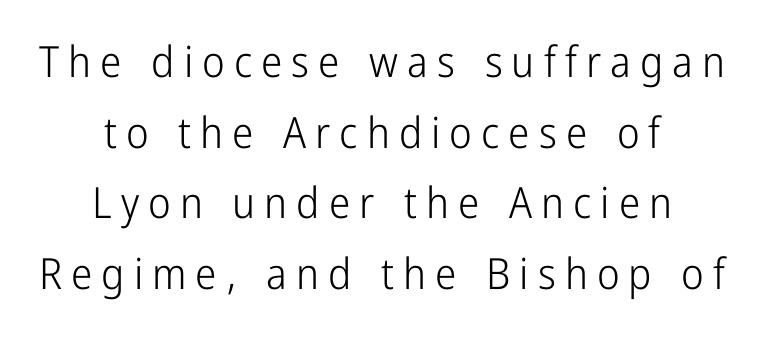
The image shows 43 px light, condensed sans-serif type, upright; set centered, normal line spacing (1.64x), unusually wide letter spacing (+0.21 em), not underlined; low stroke contrast and a medium x-height.
